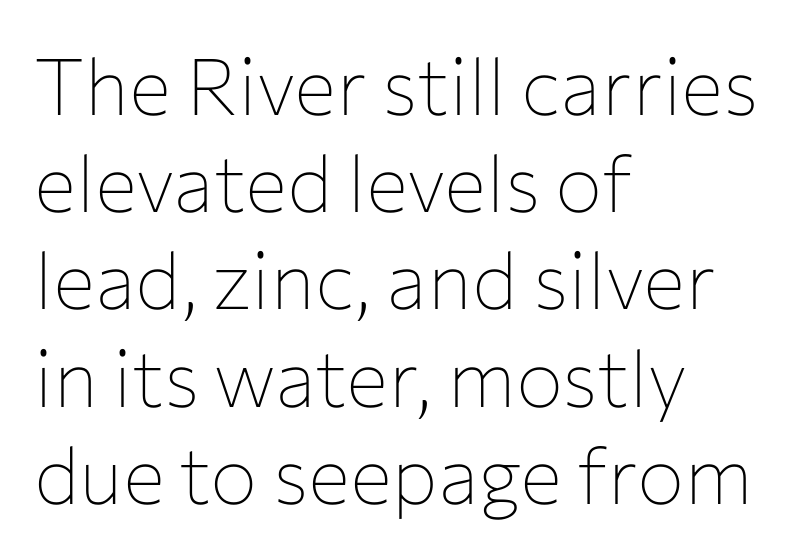
Q: Is the text bold? A: No.
Q: Is the text italic (slanted)? A: No, it is upright.
Q: Is the typeface a serif or a sans-serif typeface? A: Sans-serif.
Q: Is the text underlined? A: No.
Q: How is the paragraph aligned? A: Left-aligned.
Q: Is the spacing between letters normal or unusually wide? A: Normal.
Q: Width (condensed, normal, or wide)? A: Normal.
Q: Stroke contrast? A: Low.
Q: x-height? A: Medium.
Q: Monospaced? A: No.
